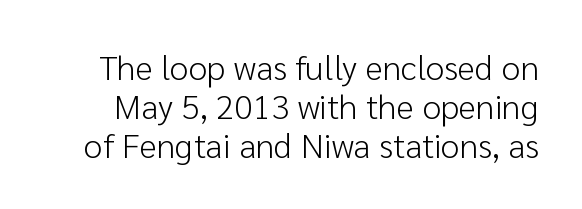
Ascenders rise straight up at ninety degrees. The passage shown is typeset with a sans-serif family. The weight tops out at a normal text grade. The lines are packed closely together with very little leading. Varying glyph widths throughout — classic text-font behaviour.
